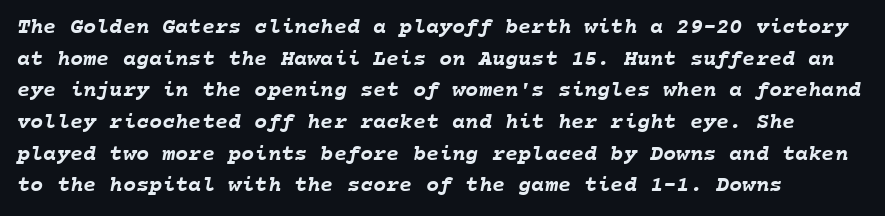
Its strokes are broad and dark, the hallmark of bold type. Honestly, the letter spacing is just normal — you wouldn't notice it. The string is rendered with underlining switched off. A normal amount of white space separates one row of letters from the next. Notice how the passage keeps a crisp vertical edge on the left only.
